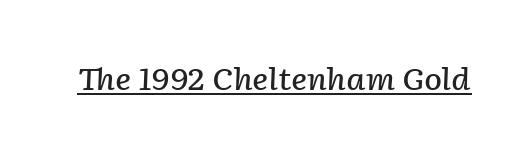
Q: Is the text bold? A: Semi-bold.
Q: Is the text italic (slanted)? A: Yes, it leans right by about 2 degrees.
Q: Is the text underlined? A: Yes.
Q: Is the spacing between letters normal or unusually wide? A: Normal.
Q: Width (condensed, normal, or wide)? A: Normal.
Q: Stroke contrast? A: Low.
Q: x-height? A: Medium.
Q: Monospaced? A: No.
